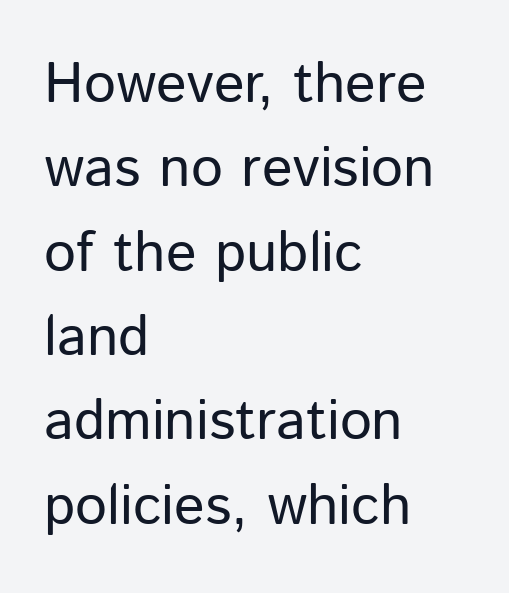
The face used here is rendered with its standard letterfit. Unmarked baselines from the first word to the last. You can tell it's not italic because the verticals are truly vertical. The font family rendered here belongs to the sans-serif group.
